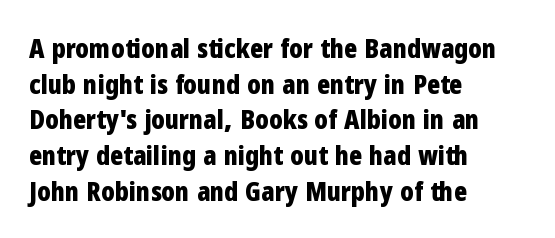
A typesetter would call this leading conventional body-copy spacing. Standard letterfit; no display-style spreading of the glyphs. The axis of the letterforms is exactly vertical. Typeset ragged right — the left edge is the straight one. Clear beneath every line of the passage. Each glyph is drawn with heavy, bold strokes.
